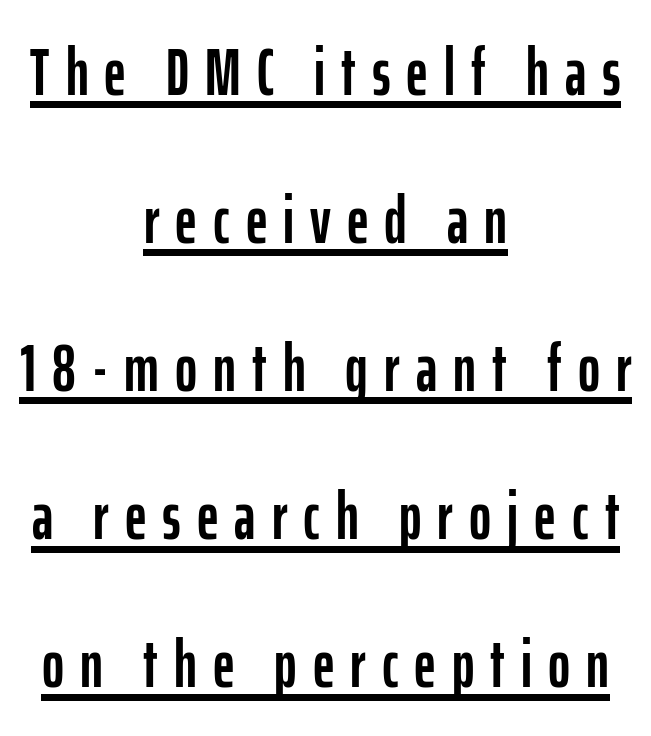
The image shows 67 px condensed sans-serif type, upright; set centered, loose line spacing (2.21x), unusually wide letter spacing (+0.24 em), underlined; low stroke contrast and a medium x-height.
